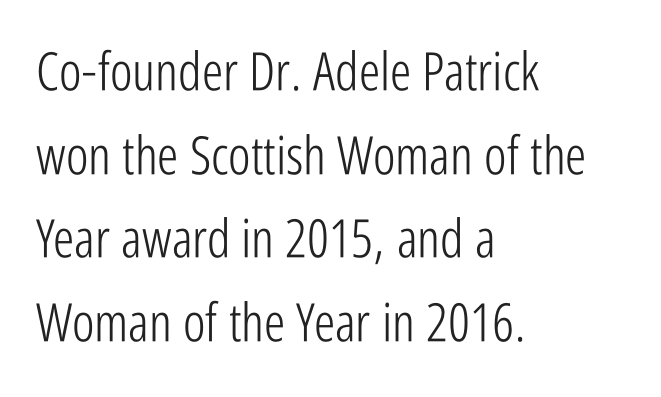
Q: Is the text bold? A: No.
Q: Is the text italic (slanted)? A: No, it is upright.
Q: Is the typeface a serif or a sans-serif typeface? A: Sans-serif.
Q: Is the text underlined? A: No.
Q: How is the paragraph aligned? A: Left-aligned.
Q: Is the spacing between letters normal or unusually wide? A: Normal.
Q: Is the spacing between lines tight, normal or loose? A: Normal.
Q: Width (condensed, normal, or wide)? A: Condensed.
Q: Stroke contrast? A: Low.
Q: x-height? A: Medium.
Q: Monospaced? A: No.
